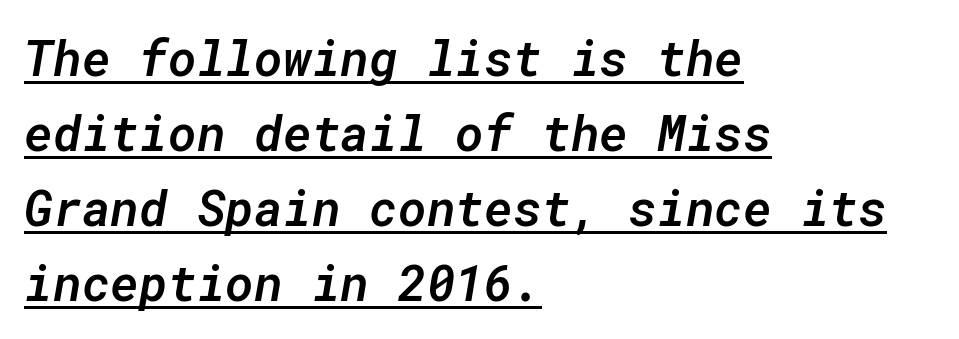
{"italic": "yes", "lean": "right", "slant_degrees": 10, "bold": "semi", "weight": "semibold", "width": "normal", "stroke_contrast": "low", "x_height": "medium", "monospaced": "yes", "underline": "yes", "align": "left", "line_spacing": "normal", "line_spacing_ratio": 1.53, "letter_spacing": "normal", "letter_spacing_em": 0.0, "glyph_px": 49}
